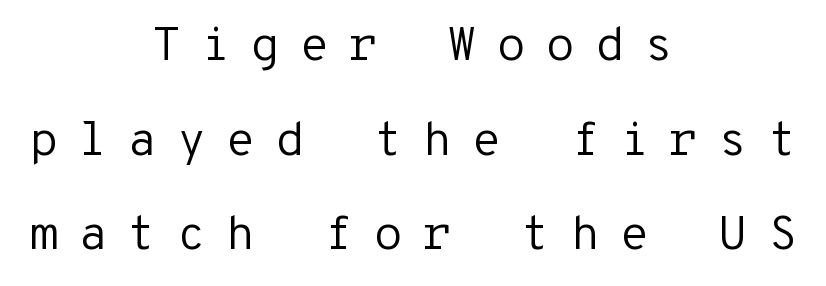
Fixed-width glyphs throughout — classic coding-font behaviour. The block of text is sparse from top to bottom, with ample space between rows. Only glyphs here, with clear space below each row. Between one letter and the next there's a generous, obvious gap. Neither beginnings nor endings align; midpoints do.
